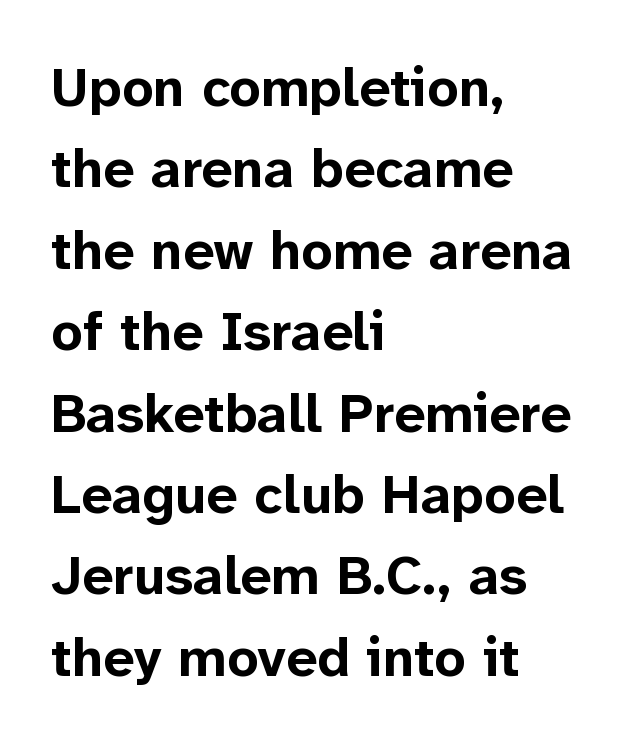
Q: Is the text bold? A: Yes.
Q: Is the text italic (slanted)? A: No, it is upright.
Q: Is the typeface a serif or a sans-serif typeface? A: Sans-serif.
Q: Is the text underlined? A: No.
Q: How is the paragraph aligned? A: Left-aligned.
Q: Is the spacing between letters normal or unusually wide? A: Normal.
Q: Is the spacing between lines tight, normal or loose? A: Normal.
Q: Width (condensed, normal, or wide)? A: Normal.
Q: Stroke contrast? A: Low.
Q: x-height? A: Medium.
Q: Monospaced? A: No.
